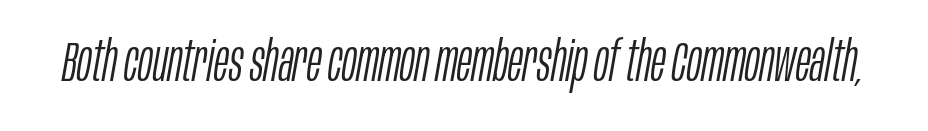
Q: Is the text bold? A: No.
Q: Is the text italic (slanted)? A: Yes, it leans right by about 10 degrees.
Q: Is the text underlined? A: No.
Q: Is the spacing between letters normal or unusually wide? A: Normal.
Q: Width (condensed, normal, or wide)? A: Condensed.
Q: Stroke contrast? A: Low.
Q: x-height? A: Large.
Q: Monospaced? A: No.
